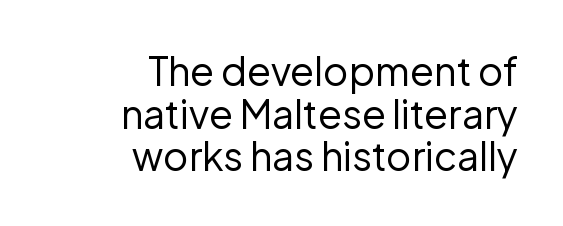
{"serif": "no", "italic": "no", "bold": "no", "weight": "regular", "width": "normal", "stroke_contrast": "low", "x_height": "medium", "monospaced": "no", "underline": "no", "align": "right", "line_spacing": "tight", "line_spacing_ratio": 1.09, "letter_spacing": "normal", "letter_spacing_em": 0.0, "glyph_px": 39}
